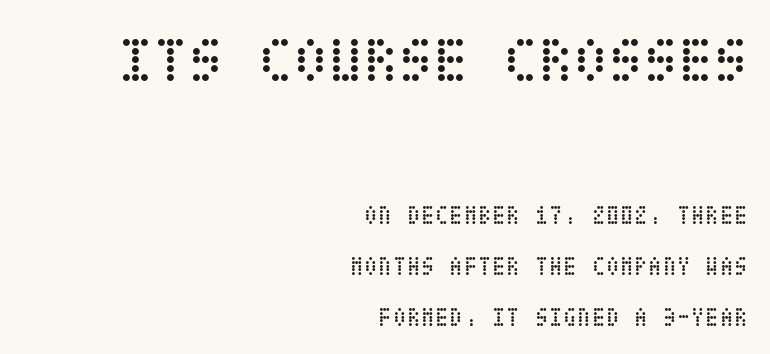
Visually the block forms a straight wall on the right and a jagged coastline on the left. Letters rest on an invisible, unmarked baseline. Type size steps down from the first block to the second. Rendered with straight, roman letterforms. Is the letter spacing exaggerated? No — it looks like the ordinary default. The strokes carry an ordinary text weight at most.
